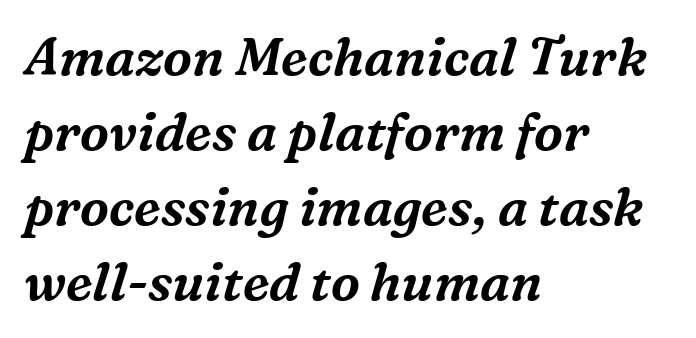
These lines sit exactly where default settings would place them. Nothing unusual about the tracking: characters are spaced as the font intends. Classification — serif. Proportional: the letters do not fall into vertical columns. When letters slant like this, we call the style italic.
